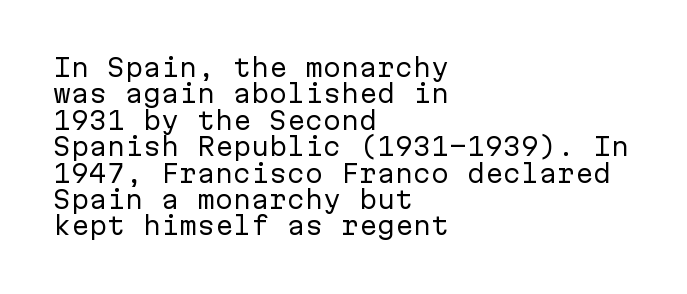
Counters stay open thanks to moderate or lighter strokes. Honestly, there is no underline to notice here at all. Tracking value appears to be zero — textbook default spacing. When letters stand straight like this, we call the style roman or upright.
